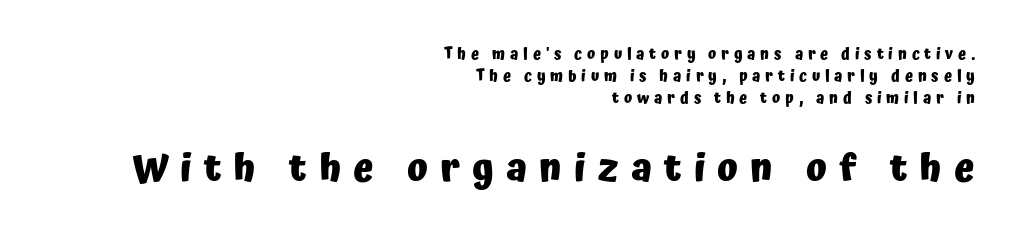
Is the type bold? Yes — the strokes are clearly thick and heavy. Character widths vary here, with narrow letters taking less room than wide ones. What kind of face is this? One without serifs — a sans. Leading matches the norm, producing a regular column.
